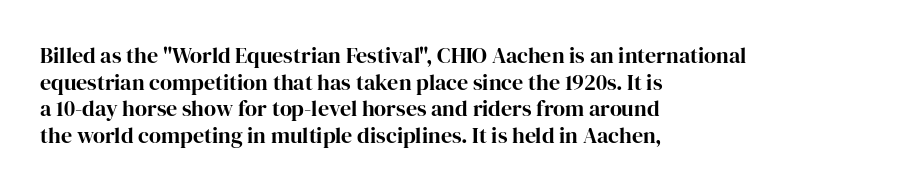
{"italic": "no", "underline": "no", "align": "left", "line_spacing_ratio": 1.21, "letter_spacing": "normal", "letter_spacing_em": 0.0, "glyph_px": 22}
